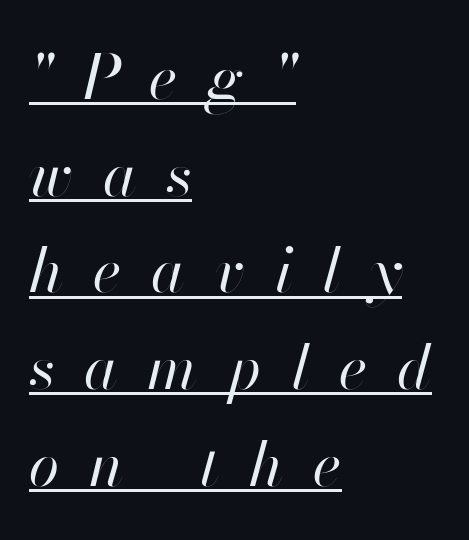
{"italic": "yes", "lean": "right", "slant_degrees": 13, "bold": "no", "weight": "regular", "width": "normal", "stroke_contrast": "high", "x_height": "small", "monospaced": "no", "underline": "yes", "align": "left", "line_spacing": "normal", "line_spacing_ratio": 1.56, "letter_spacing": "wide", "letter_spacing_em": 0.48, "glyph_px": 62}
